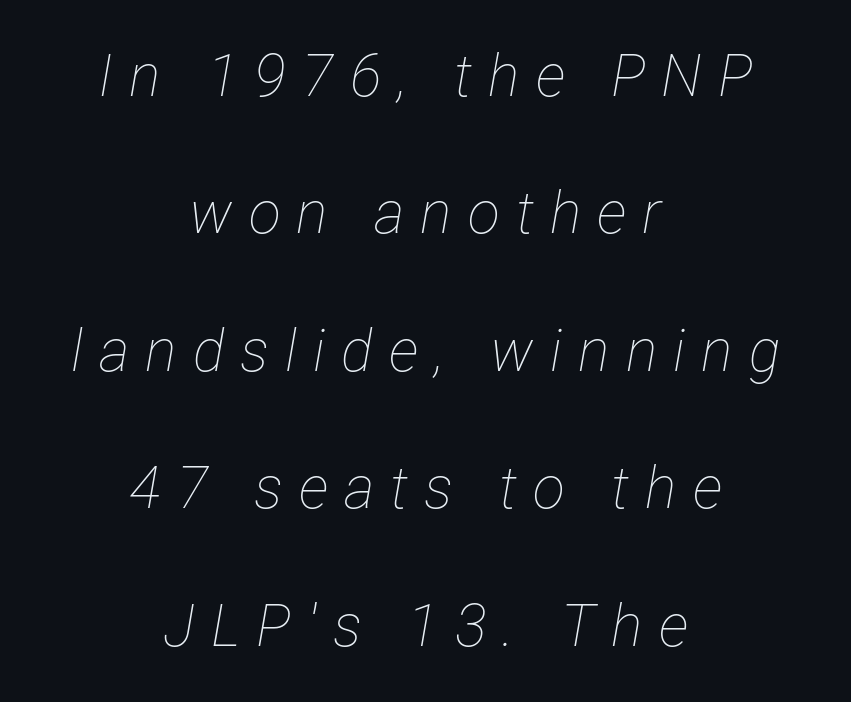
The image shows 59 px thin, condensed type, italic (leaning right); set centered, loose line spacing (2.33x), unusually wide letter spacing (+0.27 em), not underlined; low stroke contrast and a medium x-height.
